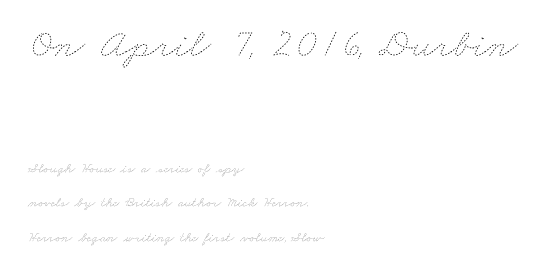
The image shows 41 px thin, wide type; set left-aligned, loose line spacing (2.46x), normal letter spacing, not underlined; the first (top) block is 2.93x larger; low stroke contrast and a small x-height.
